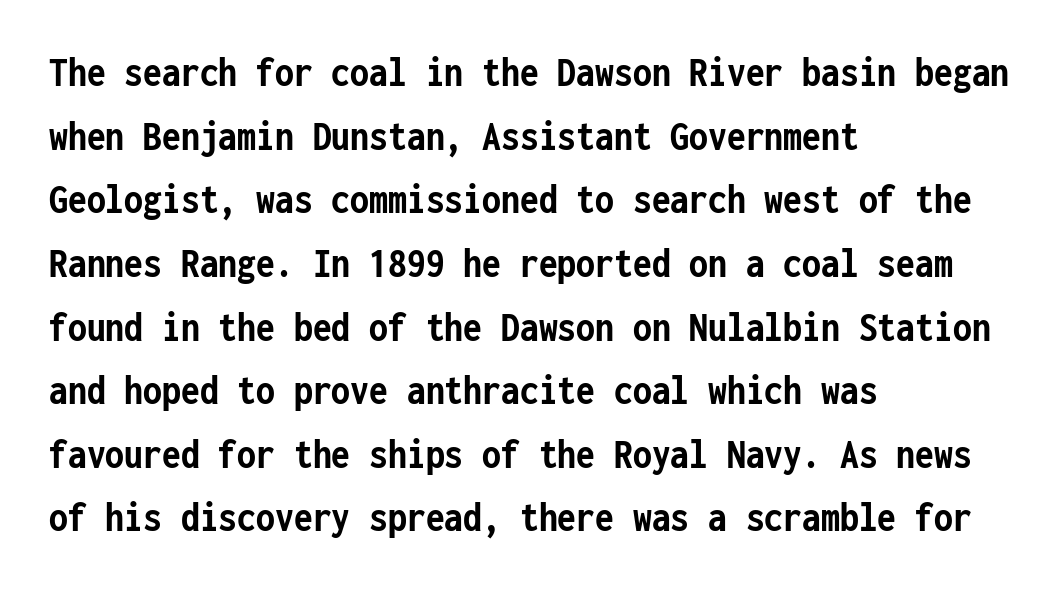
Q: Is the text bold? A: Yes.
Q: Is the text italic (slanted)? A: No, it is upright.
Q: Is the typeface a serif or a sans-serif typeface? A: Sans-serif.
Q: Is the text underlined? A: No.
Q: How is the paragraph aligned? A: Left-aligned.
Q: Is the spacing between letters normal or unusually wide? A: Normal.
Q: Is the spacing between lines tight, normal or loose? A: Normal.
Q: Width (condensed, normal, or wide)? A: Condensed.
Q: Stroke contrast? A: Low.
Q: x-height? A: Medium.
Q: Monospaced? A: Yes.
